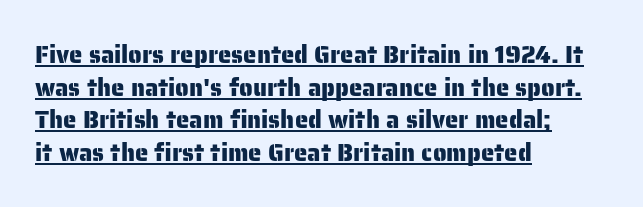
The image shows 24 px text type, upright; set left-aligned, normal line spacing (1.36x), normal letter spacing, underlined.
